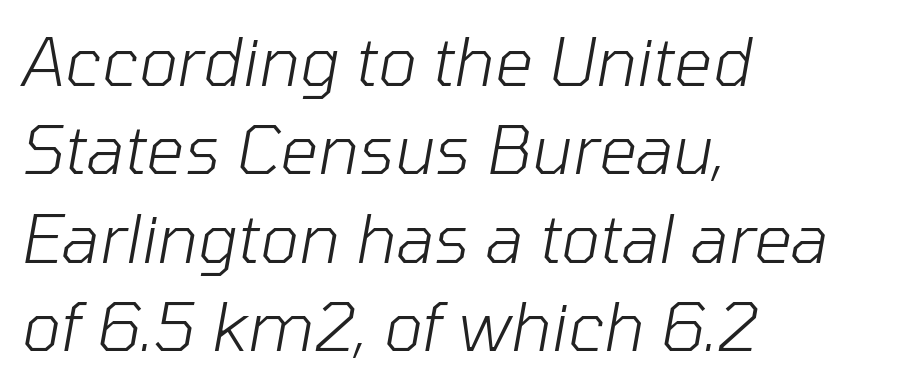
The image shows 67 px light type, italic (leaning right); set left-aligned, normal line spacing (1.32x), normal letter spacing, not underlined; low stroke contrast and a medium x-height.
